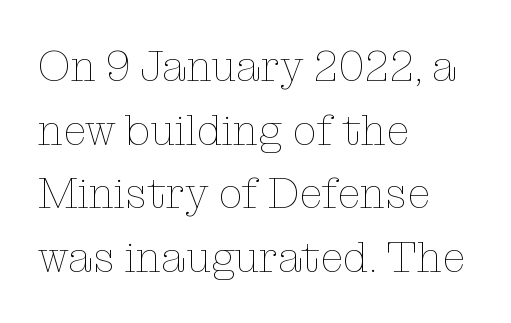
The image shows 43 px thin type, upright; set left-aligned, normal line spacing (1.48x), normal letter spacing, not underlined; low stroke contrast and a medium x-height.
